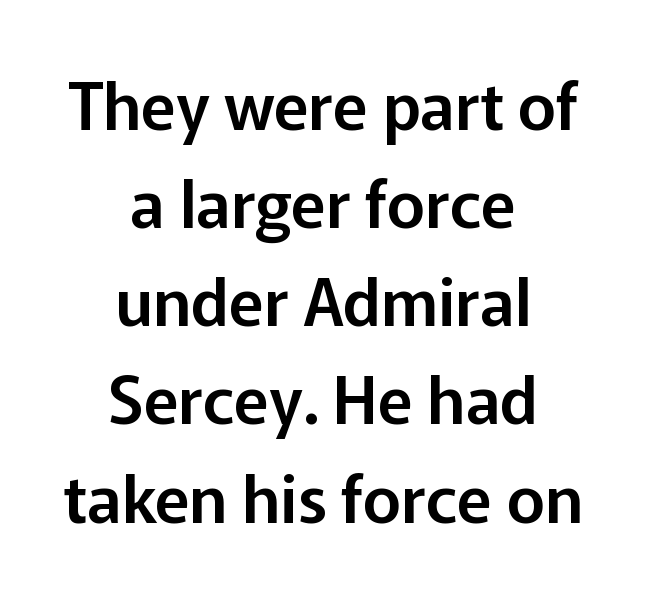
{"serif": "no", "italic": "no", "width": "normal", "stroke_contrast": "low", "x_height": "medium", "monospaced": "no", "underline": "no", "align": "center", "line_spacing": "normal", "line_spacing_ratio": 1.51, "letter_spacing": "normal", "letter_spacing_em": 0.0, "glyph_px": 65}
